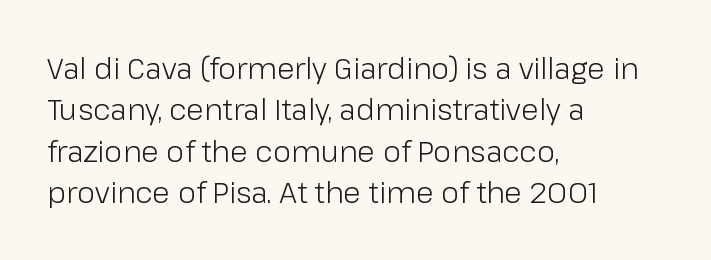
The image shows 29 px light sans-serif type, upright; set left-aligned, normal line spacing (1.43x), normal letter spacing, not underlined; low stroke contrast and a medium x-height.
